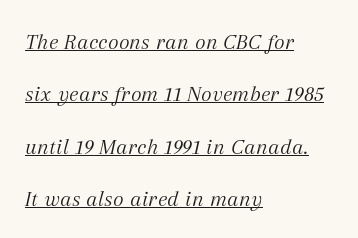
{"italic": "yes", "lean": "right", "slant_degrees": 12, "bold": "no", "underline": "yes", "align": "left", "line_spacing": "loose", "line_spacing_ratio": 2.28, "letter_spacing": "normal", "letter_spacing_em": 0.0, "glyph_px": 23}
